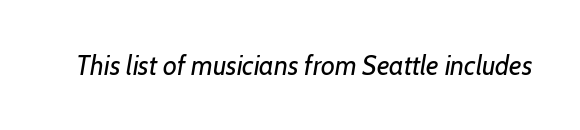
The image shows 27 px text type; set normal letter spacing, not underlined.
